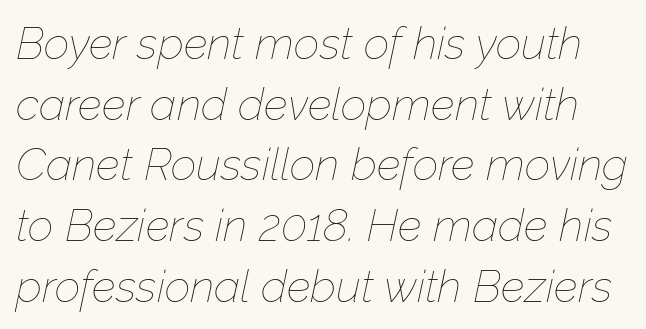
Q: Is the text bold? A: No.
Q: Is the text italic (slanted)? A: Yes, it leans right by about 12 degrees.
Q: Is the text underlined? A: No.
Q: Is the spacing between letters normal or unusually wide? A: Normal.
Q: Is the spacing between lines tight, normal or loose? A: Normal.
Q: Width (condensed, normal, or wide)? A: Normal.
Q: Stroke contrast? A: Low.
Q: x-height? A: Medium.
Q: Monospaced? A: No.
